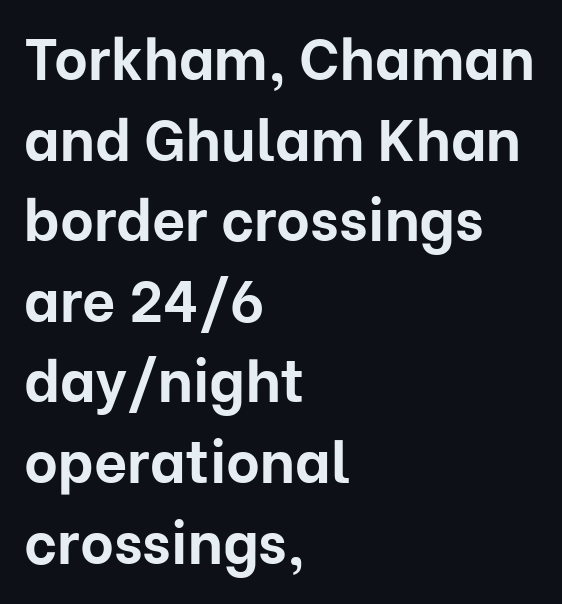
In terms of letterform style, serifs are entirely absent. Summary of vertical rhythm: regular, with standard interline spacing. Designer's note — italics off, roman on. Short note: letters normally spaced. Has an underline been added? It has not.
